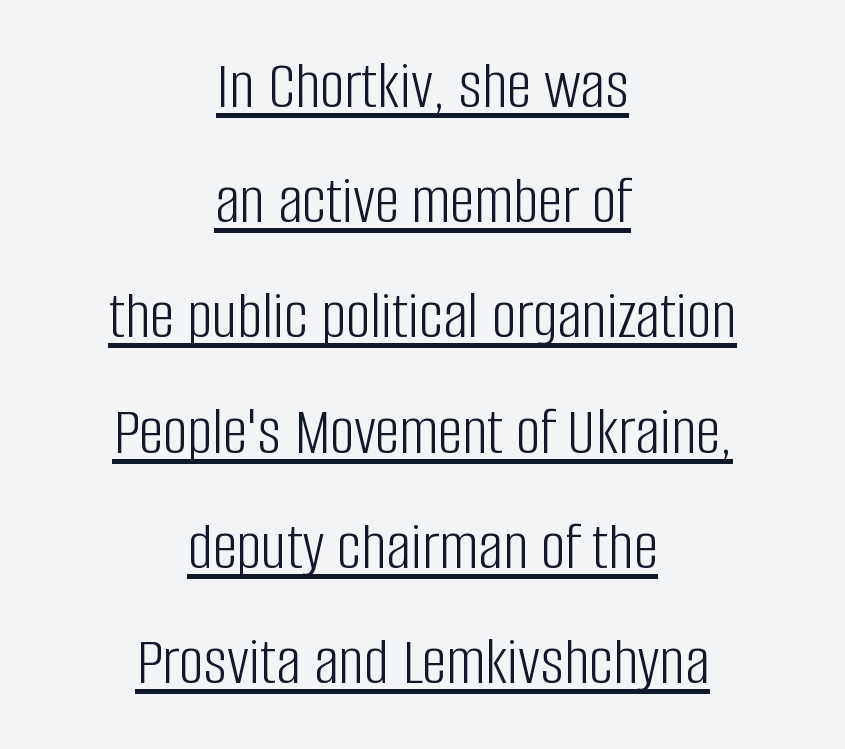
The image shows 69 px light, condensed sans-serif type, upright; set centered, normal line spacing (1.67x), normal letter spacing, underlined; low stroke contrast and a large x-height.
